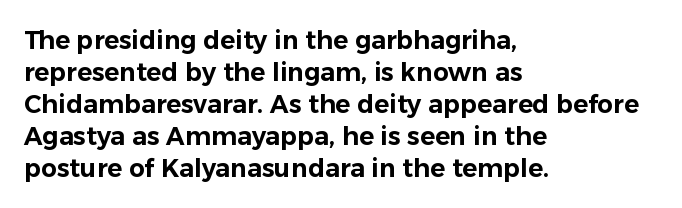
The image shows 25 px text type, upright; set left-aligned, normal line spacing (1.28x), normal letter spacing, not underlined.
